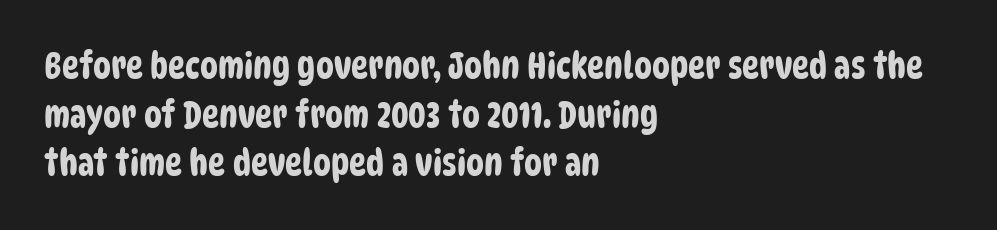
Unlike a traditional serif, this face leaves its strokes unadorned. The words here are not underlined. Varying glyph widths throughout — classic text-font behaviour. Vertical spacing — default. Leftover space on each line is placed entirely after the last word.
